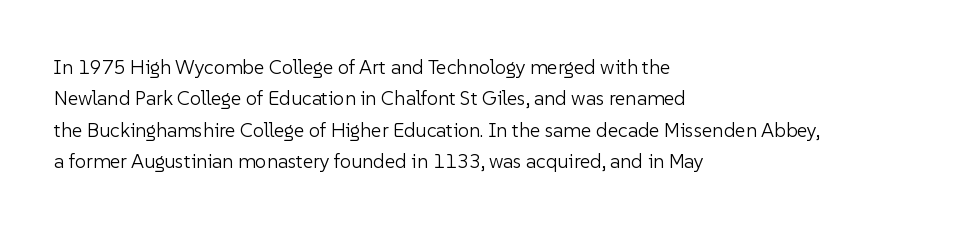
The image shows 20 px text type, upright; set left-aligned, normal line spacing (1.57x), normal letter spacing, not underlined.
